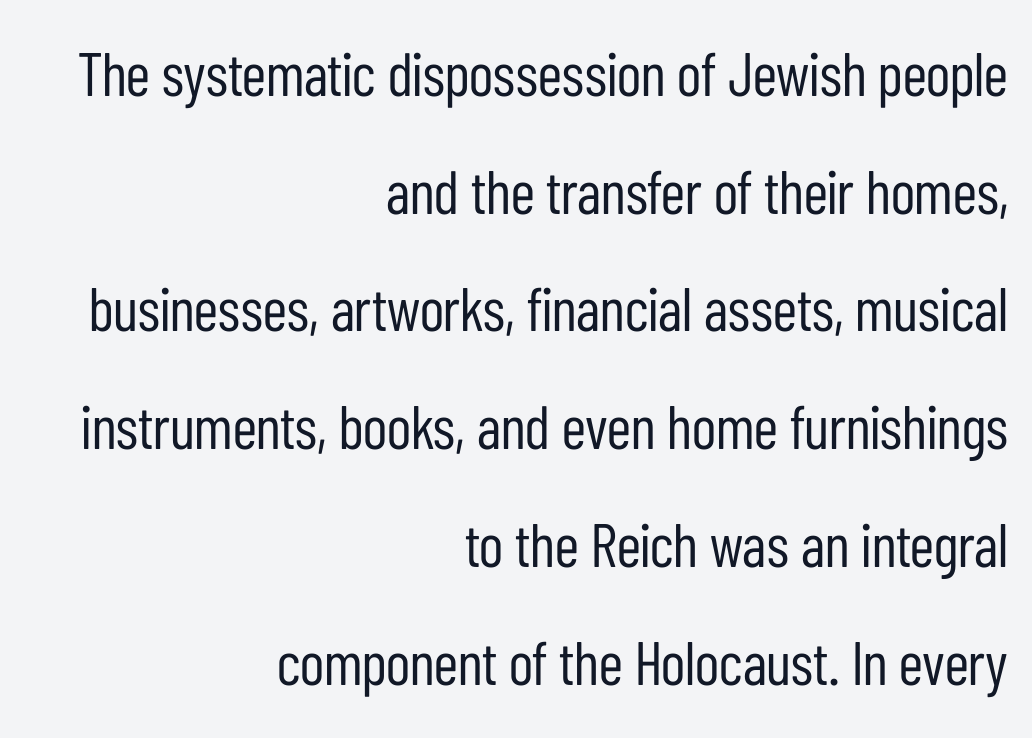
Q: Is the text bold? A: No.
Q: Is the text italic (slanted)? A: No, it is upright.
Q: Is the typeface a serif or a sans-serif typeface? A: Sans-serif.
Q: Is the text underlined? A: No.
Q: How is the paragraph aligned? A: Right-aligned.
Q: Is the spacing between letters normal or unusually wide? A: Normal.
Q: Is the spacing between lines tight, normal or loose? A: Loose.
Q: Width (condensed, normal, or wide)? A: Condensed.
Q: Stroke contrast? A: Low.
Q: x-height? A: Medium.
Q: Monospaced? A: No.
